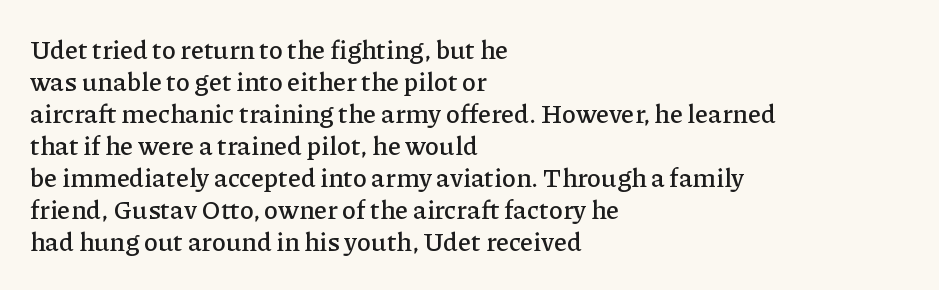
The image shows 26 px text type, upright; set left-aligned, line spacing 1.23x, normal letter spacing, not underlined.
